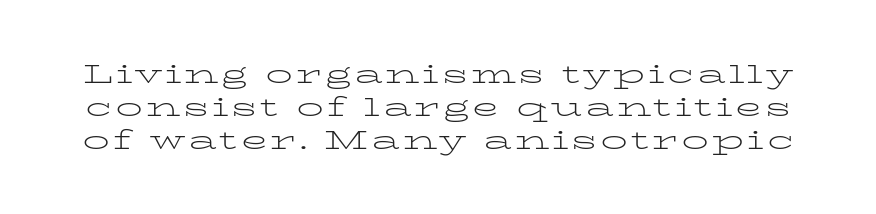
Q: Is the text bold? A: No.
Q: Is the text italic (slanted)? A: No, it is upright.
Q: Is the text underlined? A: No.
